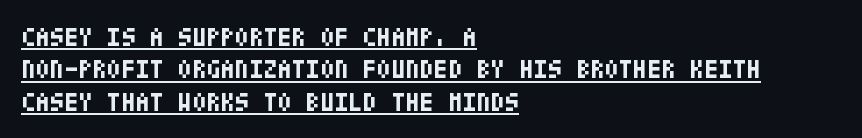
{"italic": "no", "bold": "yes", "underline": "yes", "align": "left", "line_spacing": "normal", "line_spacing_ratio": 1.25, "letter_spacing": "normal", "letter_spacing_em": 0.0, "glyph_px": 26}
